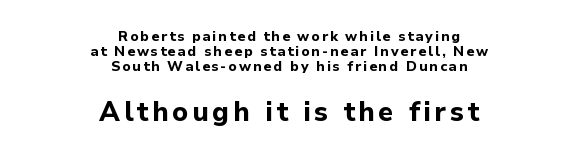
Q: Is the text bold? A: Yes.
Q: Is the text italic (slanted)? A: No, it is upright.
Q: Is the text underlined? A: No.
Q: How is the paragraph aligned? A: Centered.
Q: Is the spacing between lines tight, normal or loose? A: Tight.
Q: Which block of text is set in a larger size, the first (top) or the second (bottom)? A: The second (bottom) one.
